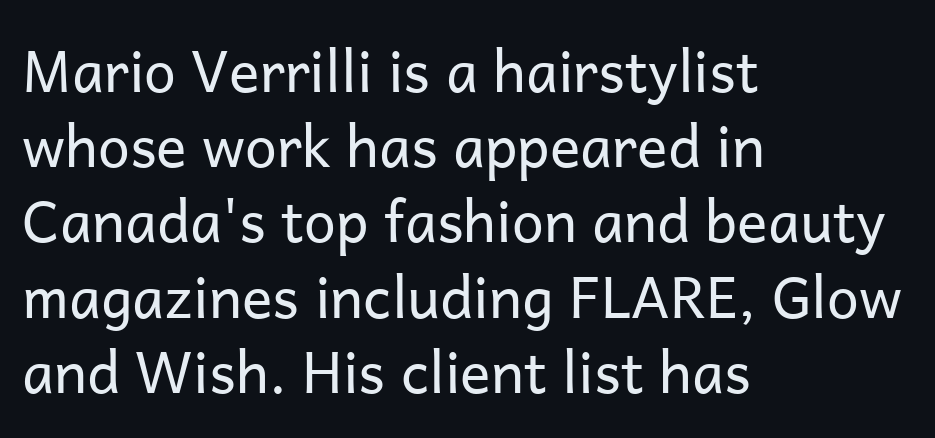
Q: Is the text bold? A: No.
Q: Is the text italic (slanted)? A: No, it is upright.
Q: Is the typeface a serif or a sans-serif typeface? A: Sans-serif.
Q: Is the text underlined? A: No.
Q: How is the paragraph aligned? A: Left-aligned.
Q: Is the spacing between letters normal or unusually wide? A: Normal.
Q: Is the spacing between lines tight, normal or loose? A: Normal.
Q: Width (condensed, normal, or wide)? A: Normal.
Q: Stroke contrast? A: Low.
Q: x-height? A: Medium.
Q: Monospaced? A: No.
